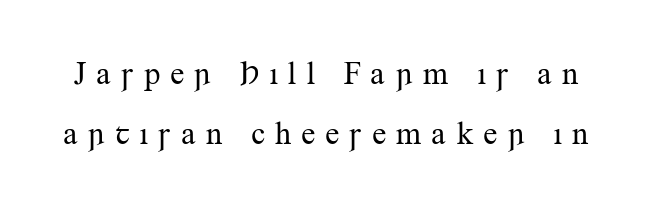
The image shows 32 px regular-weight serif type, upright; set line spacing 1.89x, unusually wide letter spacing (+0.28 em), not underlined; medium stroke contrast and a small x-height.
